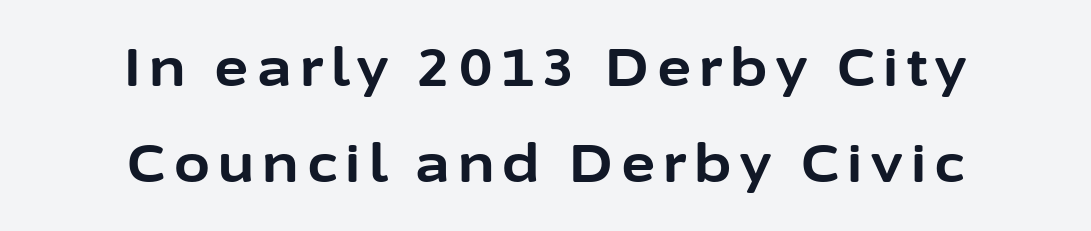
{"serif": "no", "italic": "no", "bold": "yes", "weight": "bold", "width": "normal", "stroke_contrast": "low", "x_height": "medium", "monospaced": "no", "underline": "no", "align": "center", "line_spacing_ratio": 1.84, "glyph_px": 52}
